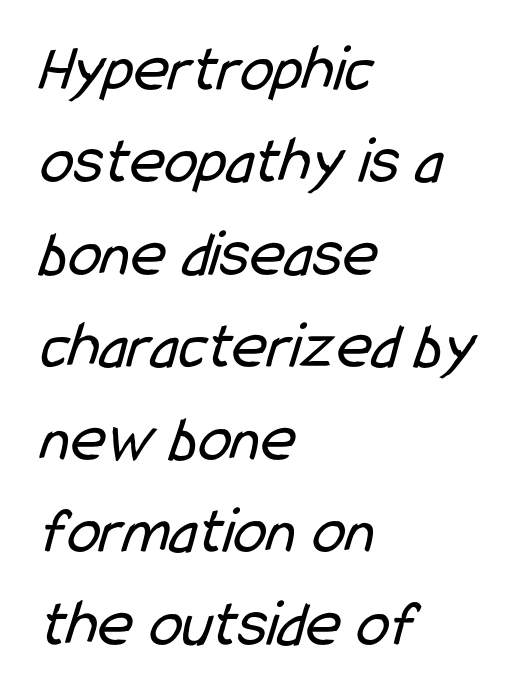
Q: Is the text bold? A: No.
Q: Is the typeface a serif or a sans-serif typeface? A: Sans-serif.
Q: Is the text underlined? A: No.
Q: How is the paragraph aligned? A: Left-aligned.
Q: Is the spacing between letters normal or unusually wide? A: Normal.
Q: Is the spacing between lines tight, normal or loose? A: Normal.
Q: Width (condensed, normal, or wide)? A: Condensed.
Q: Stroke contrast? A: Low.
Q: x-height? A: Medium.
Q: Monospaced? A: No.
